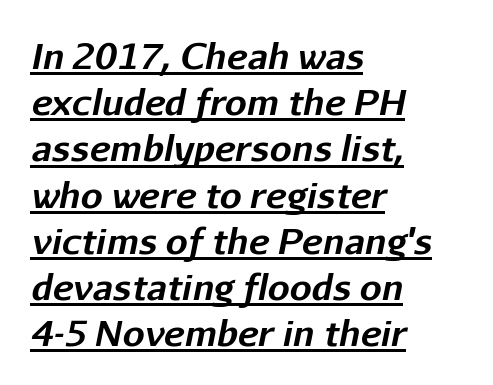
Q: Is the text bold? A: Yes.
Q: Is the text italic (slanted)? A: Yes, it leans right by about 11 degrees.
Q: Is the text underlined? A: Yes.
Q: How is the paragraph aligned? A: Left-aligned.
Q: Is the spacing between letters normal or unusually wide? A: Normal.
Q: Is the spacing between lines tight, normal or loose? A: Normal.
Q: Width (condensed, normal, or wide)? A: Normal.
Q: Stroke contrast? A: Low.
Q: x-height? A: Medium.
Q: Monospaced? A: No.
